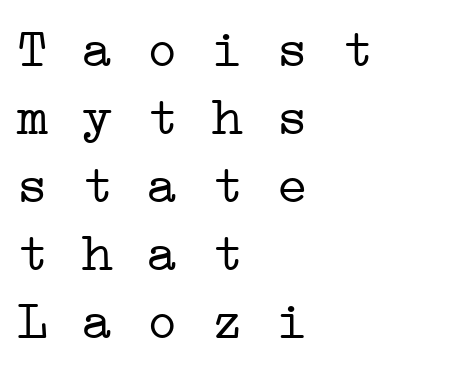
Q: Is the text bold? A: No.
Q: Is the typeface a serif or a sans-serif typeface? A: Serif.
Q: Is the text underlined? A: No.
Q: How is the paragraph aligned? A: Left-aligned.
Q: Is the spacing between letters normal or unusually wide? A: Normal.
Q: Is the spacing between lines tight, normal or loose? A: Normal.
Q: Width (condensed, normal, or wide)? A: Wide.
Q: Stroke contrast? A: Low.
Q: x-height? A: Medium.
Q: Monospaced? A: Yes.
